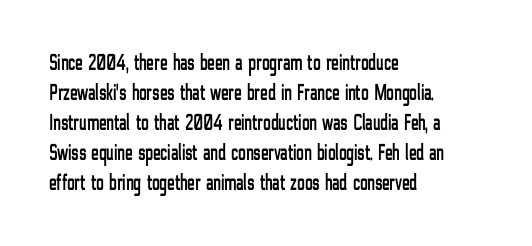
Q: Is the text italic (slanted)? A: No, it is upright.
Q: Is the text underlined? A: No.
Q: How is the paragraph aligned? A: Left-aligned.
Q: Is the spacing between letters normal or unusually wide? A: Normal.
Q: Is the spacing between lines tight, normal or loose? A: Normal.
